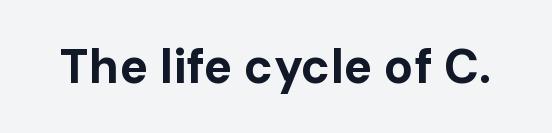
The image shows 48 px bold sans-serif type, upright; set normal letter spacing, not underlined; low stroke contrast and a medium x-height.
